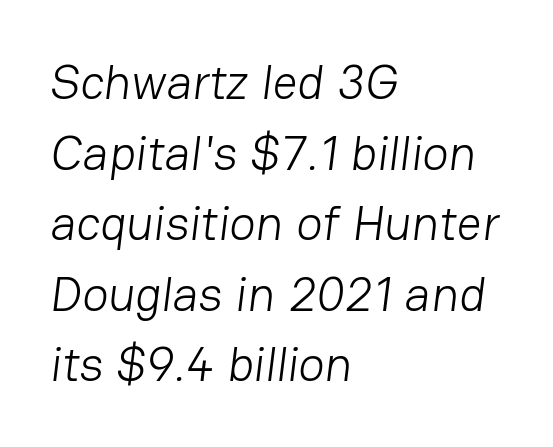
Caption: standard tracking, unaltered. Layout note: lines flush left. The zone under the glyphs is completely vacant. Type style note: lacks serifs.
